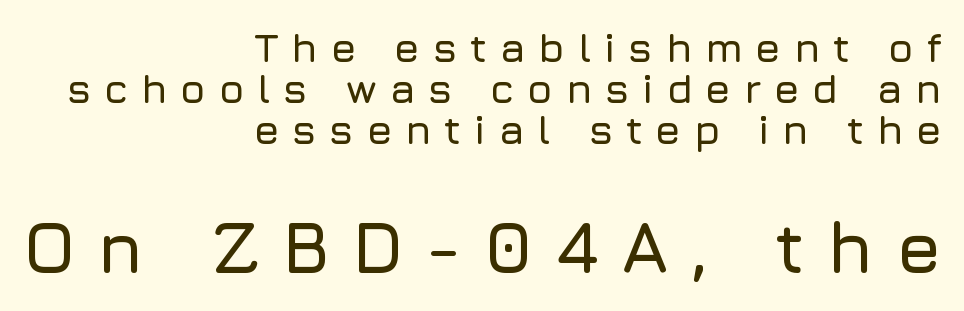
Q: Is the text italic (slanted)? A: No, it is upright.
Q: Is the typeface a serif or a sans-serif typeface? A: Sans-serif.
Q: Is the text underlined? A: No.
Q: How is the paragraph aligned? A: Right-aligned.
Q: Is the spacing between letters normal or unusually wide? A: Unusually wide.
Q: Is the spacing between lines tight, normal or loose? A: Tight.
Q: Which block of text is set in a larger size, the first (top) or the second (bottom)? A: The second (bottom) one.
Q: Width (condensed, normal, or wide)? A: Normal.
Q: Stroke contrast? A: Low.
Q: x-height? A: Medium.
Q: Monospaced? A: No.
